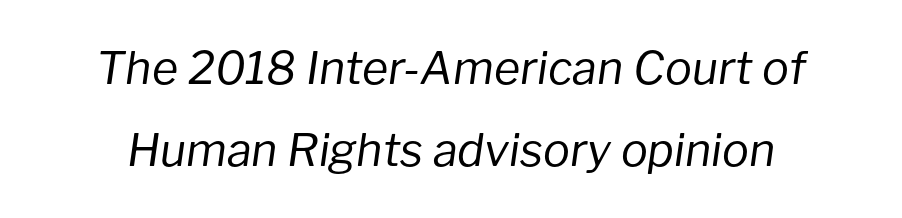
Q: Is the text bold? A: No.
Q: Is the text italic (slanted)? A: Yes, it leans right by about 8 degrees.
Q: Is the text underlined? A: No.
Q: Is the spacing between letters normal or unusually wide? A: Normal.
Q: Width (condensed, normal, or wide)? A: Normal.
Q: Stroke contrast? A: Low.
Q: x-height? A: Medium.
Q: Monospaced? A: No.
